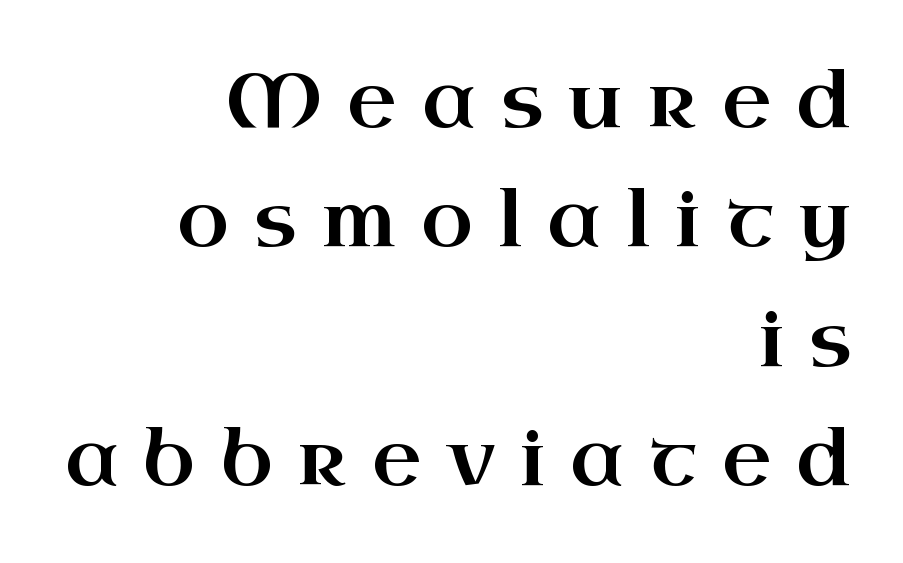
Q: Is the text italic (slanted)? A: No, it is upright.
Q: Is the typeface a serif or a sans-serif typeface? A: Serif.
Q: Is the text underlined? A: No.
Q: How is the paragraph aligned? A: Right-aligned.
Q: Is the spacing between letters normal or unusually wide? A: Unusually wide.
Q: Is the spacing between lines tight, normal or loose? A: Normal.
Q: Width (condensed, normal, or wide)? A: Wide.
Q: Stroke contrast? A: High.
Q: x-height? A: Small.
Q: Monospaced? A: No.
